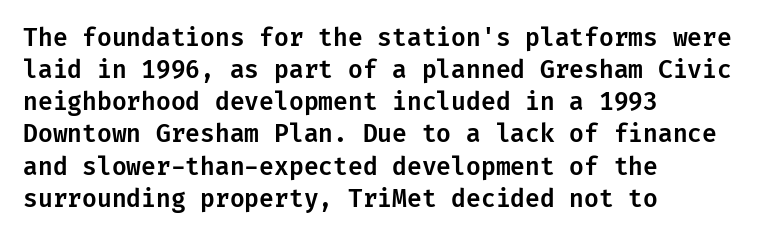
The image shows 24 px text type, upright; set left-aligned, normal line spacing (1.34x), normal letter spacing, not underlined.
